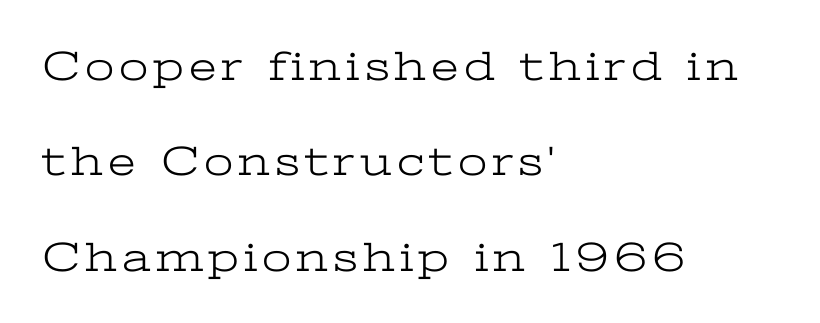
The image shows 42 px light, wide serif type, upright; set left-aligned, loose line spacing (2.27x), not underlined; low stroke contrast and a medium x-height.
